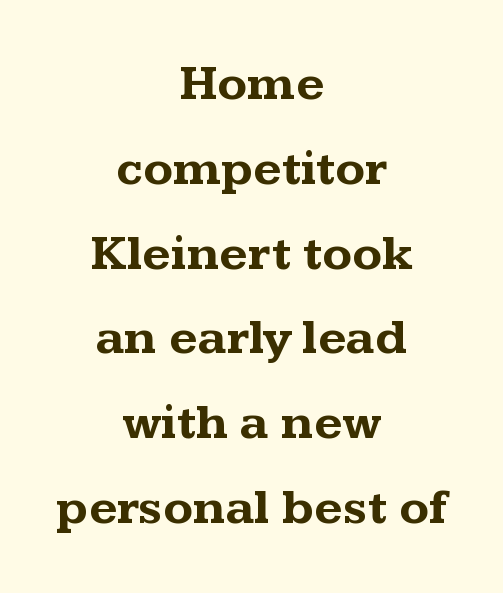
Posture: vertical. What weight is shown? A full bold with thick strokes. The passage is arranged like a title page — every line centered. This is serif lettering, the kind often seen in printed books. Characters follow at the spacing the type designer built in. The space directly below the letters is spotless.
